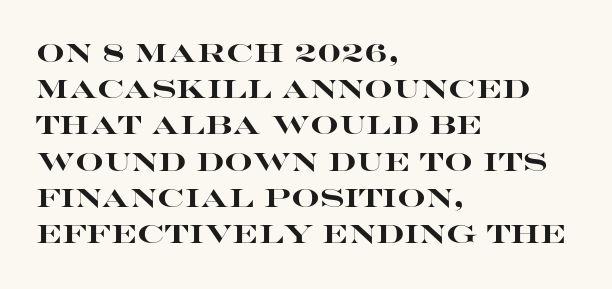
Q: Is the text bold? A: Yes.
Q: Is the text italic (slanted)? A: No, it is upright.
Q: Is the text underlined? A: No.
Q: How is the paragraph aligned? A: Left-aligned.
Q: Is the spacing between letters normal or unusually wide? A: Normal.
Q: Is the spacing between lines tight, normal or loose? A: Normal.
